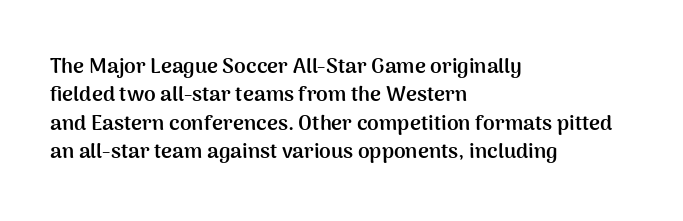
Q: Is the text bold? A: Yes.
Q: Is the text italic (slanted)? A: No, it is upright.
Q: Is the text underlined? A: No.
Q: How is the paragraph aligned? A: Left-aligned.
Q: Is the spacing between letters normal or unusually wide? A: Normal.
Q: Is the spacing between lines tight, normal or loose? A: Normal.
